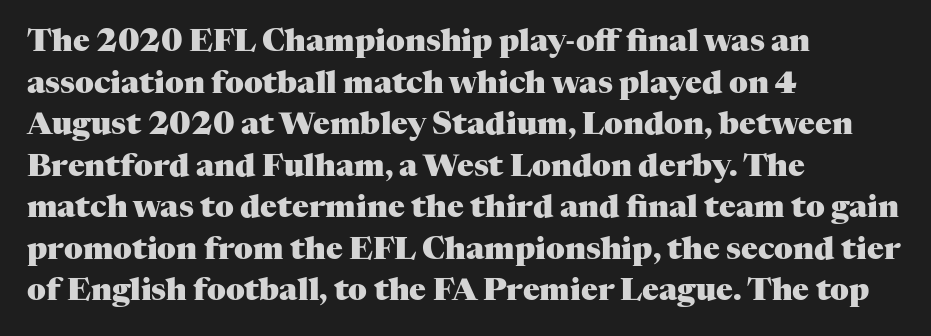
The image shows 31 px heavy serif type, upright; set left-aligned, normal line spacing (1.34x), normal letter spacing, not underlined; medium stroke contrast and a medium x-height.
